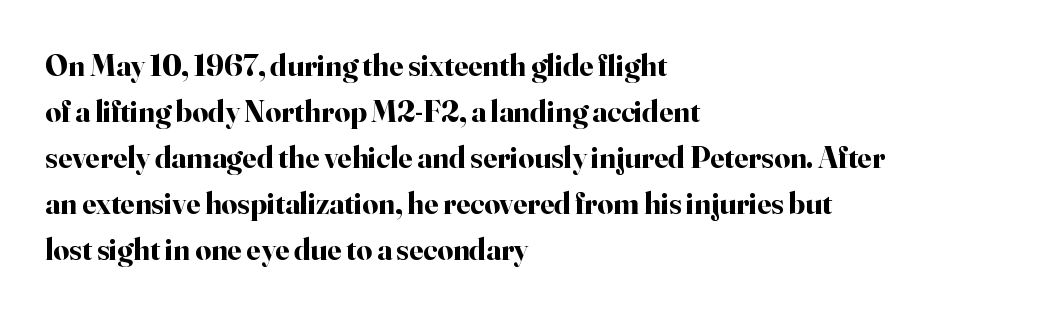
You could not count columns in this text — the font is proportionally spaced. How heavy is the stroke? Heavy — this is a bold. Do the letters lean? They stand straight. Characters follow at the spacing the type designer built in.
